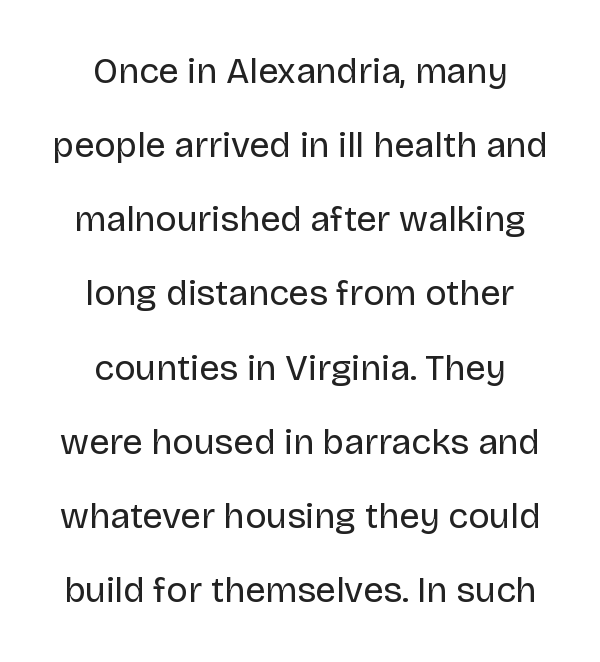
Character widths vary here, with narrow letters taking less room than wide ones. Does the copy run flush right? No — it is centered line by line. Is this a sans? Yes — the strokes have no serifs. How are the letters spaced? Ordinarily, with no added tracking. Does the leading feel generous? Absolutely, it's lavish. Every character sits straight up, as roman type does.
